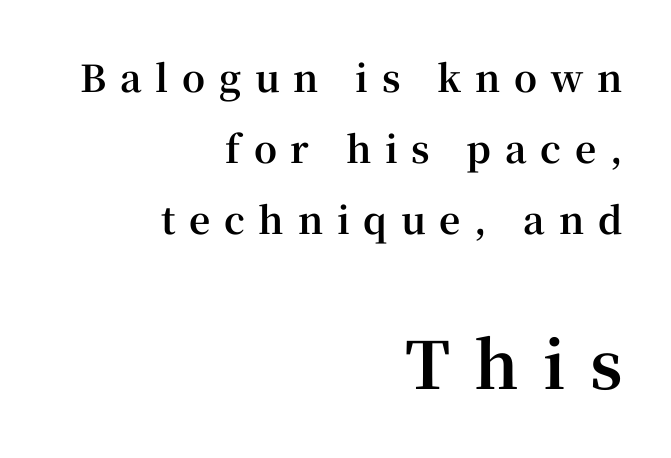
A full-strength bold gives these letters their thick strokes. Rule under the text: the space is simply empty. Reading top to bottom, the characters get bigger at the block break. A typesetter would call this proportional, since set widths differ per character. In terms of letterform style, serifs are clearly present. The vertical gap from one line to the next is large.
